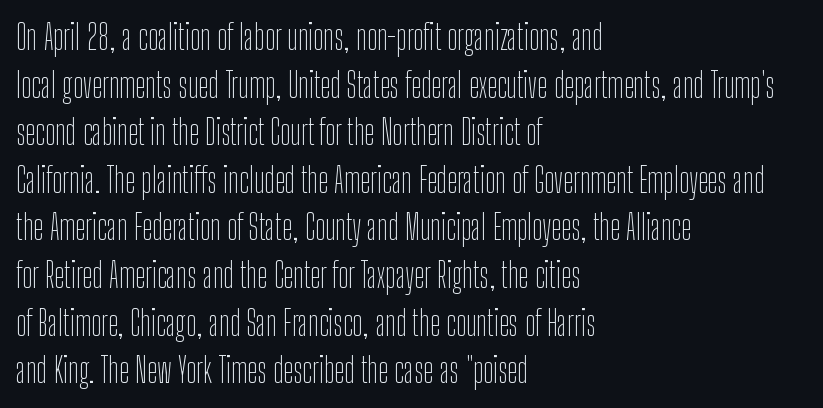
Q: Is the text bold? A: No.
Q: Is the text italic (slanted)? A: No, it is upright.
Q: Is the typeface a serif or a sans-serif typeface? A: Sans-serif.
Q: Is the text underlined? A: No.
Q: How is the paragraph aligned? A: Left-aligned.
Q: Is the spacing between letters normal or unusually wide? A: Normal.
Q: Is the spacing between lines tight, normal or loose? A: Normal.
Q: Width (condensed, normal, or wide)? A: Condensed.
Q: Stroke contrast? A: Low.
Q: x-height? A: Medium.
Q: Monospaced? A: No.
